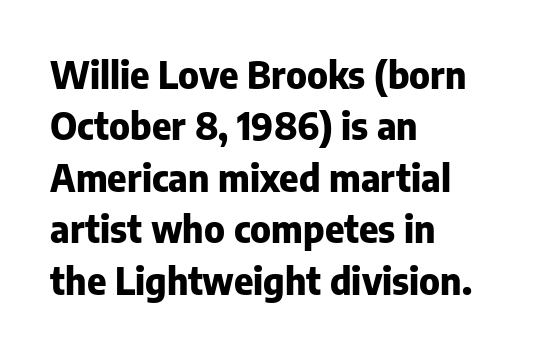
Q: Is the text bold? A: Yes.
Q: Is the text italic (slanted)? A: No, it is upright.
Q: Is the typeface a serif or a sans-serif typeface? A: Sans-serif.
Q: Is the text underlined? A: No.
Q: How is the paragraph aligned? A: Left-aligned.
Q: Is the spacing between letters normal or unusually wide? A: Normal.
Q: Is the spacing between lines tight, normal or loose? A: Normal.
Q: Width (condensed, normal, or wide)? A: Normal.
Q: Stroke contrast? A: Low.
Q: x-height? A: Medium.
Q: Monospaced? A: No.
